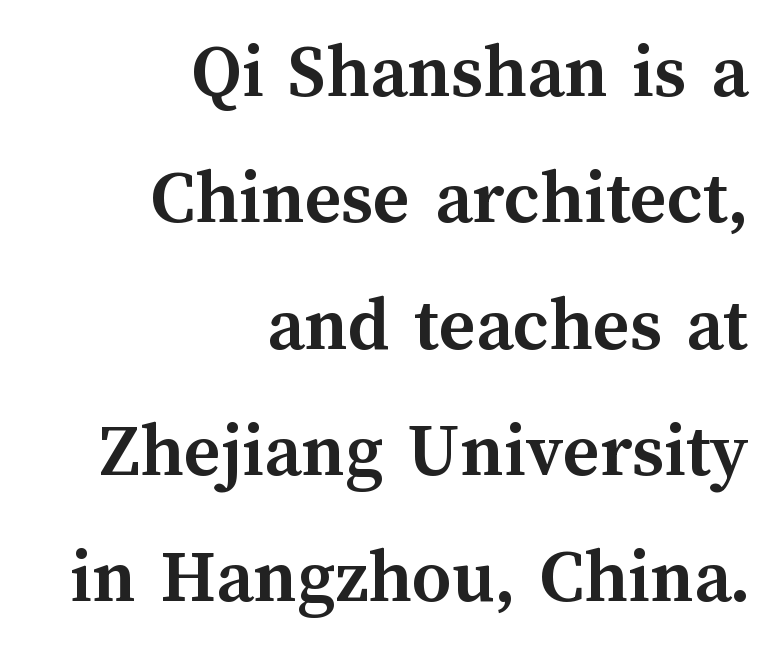
{"italic": "no", "bold": "yes", "weight": "semibold", "width": "normal", "stroke_contrast": "medium", "x_height": "medium", "monospaced": "no", "underline": "no", "align": "right", "line_spacing": "normal", "line_spacing_ratio": 1.62, "letter_spacing": "normal", "letter_spacing_em": 0.0, "glyph_px": 78}
